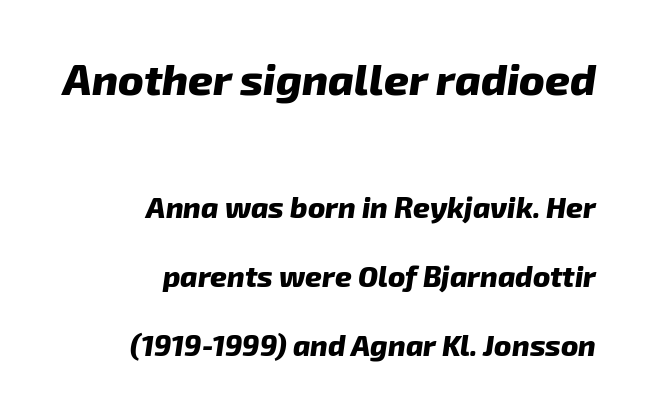
Q: Is the text bold? A: Yes.
Q: Is the text italic (slanted)? A: Yes, it leans right by about 8 degrees.
Q: Is the text underlined? A: No.
Q: How is the paragraph aligned? A: Right-aligned.
Q: Is the spacing between letters normal or unusually wide? A: Normal.
Q: Is the spacing between lines tight, normal or loose? A: Loose.
Q: Which block of text is set in a larger size, the first (top) or the second (bottom)? A: The first (top) one.
Q: Width (condensed, normal, or wide)? A: Normal.
Q: Stroke contrast? A: Low.
Q: x-height? A: Medium.
Q: Monospaced? A: No.
